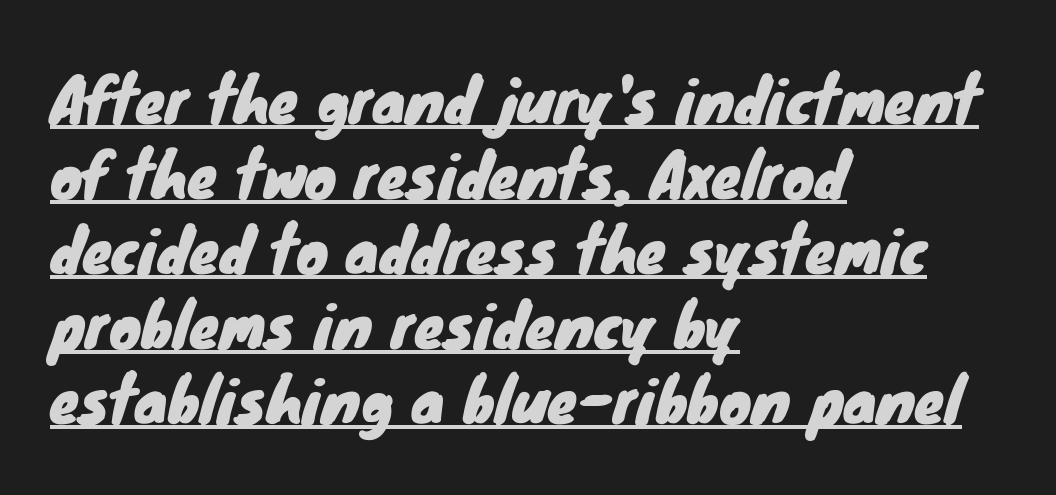
Q: Is the typeface a serif or a sans-serif typeface? A: Sans-serif.
Q: Is the text underlined? A: Yes.
Q: How is the paragraph aligned? A: Left-aligned.
Q: Is the spacing between letters normal or unusually wide? A: Normal.
Q: Is the spacing between lines tight, normal or loose? A: Normal.
Q: Width (condensed, normal, or wide)? A: Normal.
Q: Stroke contrast? A: Low.
Q: x-height? A: Small.
Q: Monospaced? A: No.
